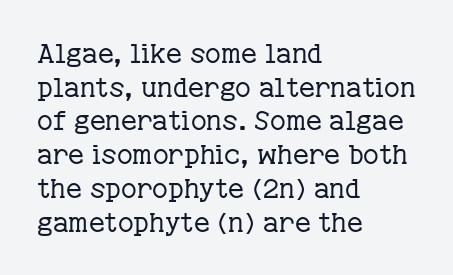
{"italic": "no", "bold": "no", "underline": "no", "align": "left", "line_spacing": "normal", "line_spacing_ratio": 1.25, "letter_spacing": "normal", "letter_spacing_em": 0.0, "glyph_px": 27}
